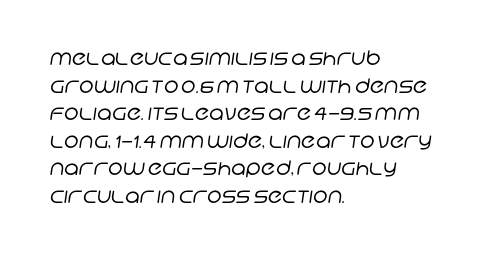
{"bold": "no", "underline": "no", "align": "left", "line_spacing": "normal", "line_spacing_ratio": 1.38, "letter_spacing": "normal", "letter_spacing_em": 0.0, "glyph_px": 20}
